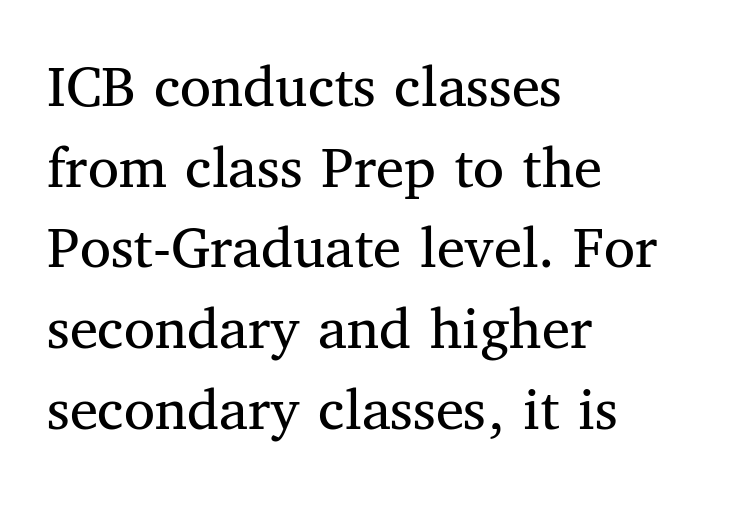
Q: Is the text bold? A: No.
Q: Is the text italic (slanted)? A: No, it is upright.
Q: Is the typeface a serif or a sans-serif typeface? A: Serif.
Q: Is the text underlined? A: No.
Q: How is the paragraph aligned? A: Left-aligned.
Q: Is the spacing between letters normal or unusually wide? A: Normal.
Q: Is the spacing between lines tight, normal or loose? A: Normal.
Q: Width (condensed, normal, or wide)? A: Normal.
Q: Stroke contrast? A: Medium.
Q: x-height? A: Medium.
Q: Monospaced? A: No.
